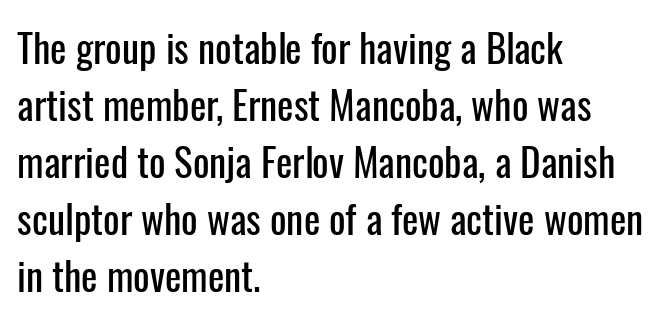
The image shows 39 px condensed sans-serif type, upright; set left-aligned, normal line spacing (1.46x), normal letter spacing, not underlined; low stroke contrast and a medium x-height.
